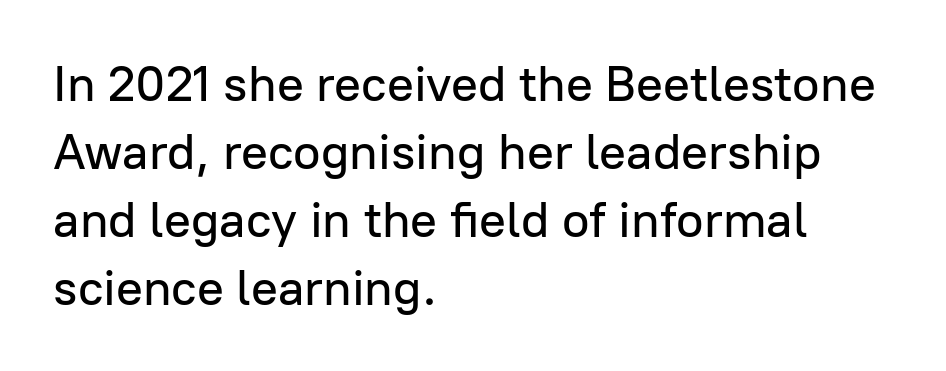
Clear beneath every line of the passage. The face used here is a sans, in the tradition of grotesques and geometrics. This sample has the flowing, uneven cadence of proportional lettering. Short note: letters normally spaced. Italic? Not at all — the glyphs are vertical. Each line starts at the same left margin while the right side varies.
